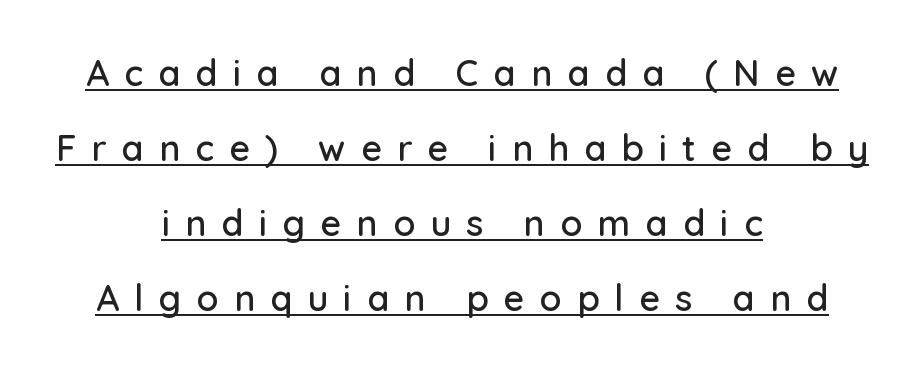
The passage shown has open, widely tracked lettering throughout. The compositor balanced each line on the midline. Each line of the rendering has a horizontal stroke beneath the glyphs. The leading is generous, giving the passage an open texture.
